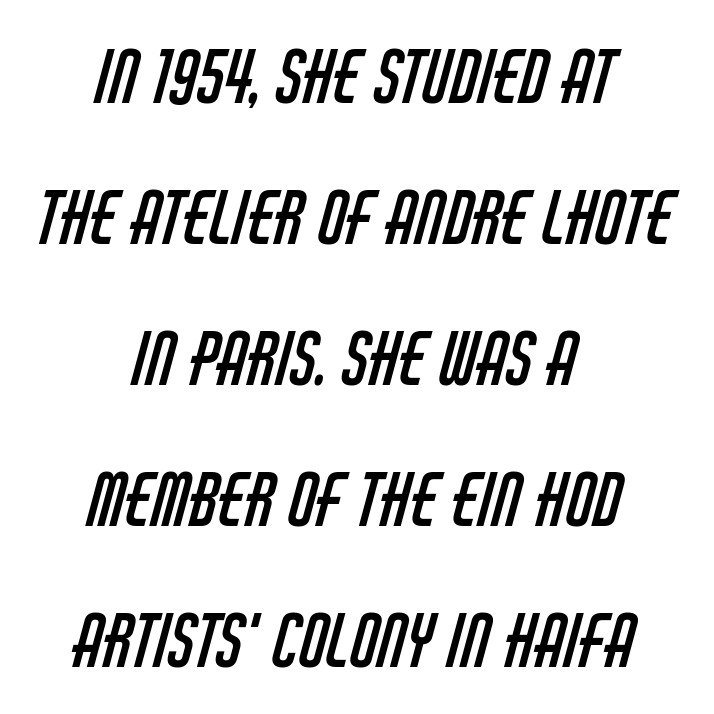
{"serif": "no", "bold": "no", "weight": "regular", "width": "condensed", "stroke_contrast": "low", "x_height": "large", "monospaced": "no", "underline": "no", "align": "center", "line_spacing": "loose", "line_spacing_ratio": 1.96, "letter_spacing": "normal", "letter_spacing_em": 0.0, "glyph_px": 72}
